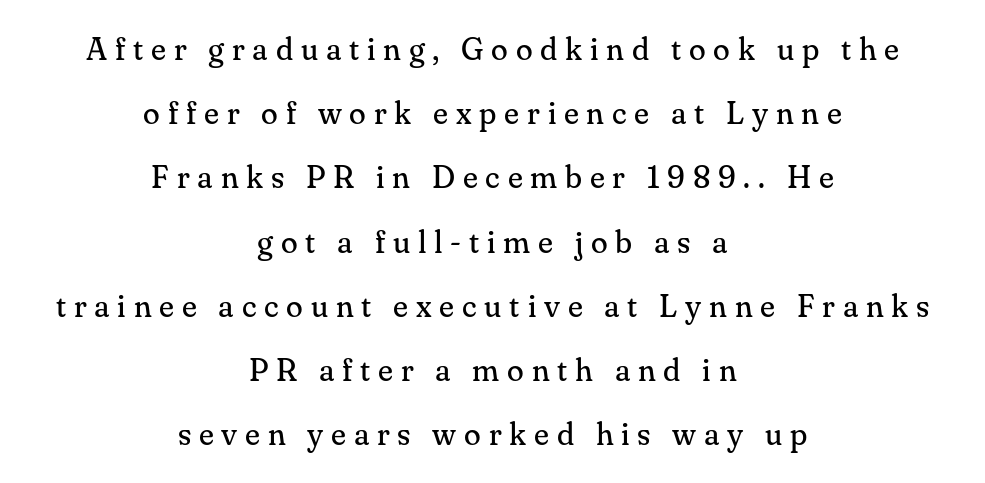
{"serif": "yes", "italic": "no", "bold": "no", "weight": "regular", "width": "normal", "stroke_contrast": "medium", "x_height": "small", "monospaced": "no", "underline": "no", "align": "center", "line_spacing": "loose", "line_spacing_ratio": 2.07, "letter_spacing": "wide", "letter_spacing_em": 0.25, "glyph_px": 31}
